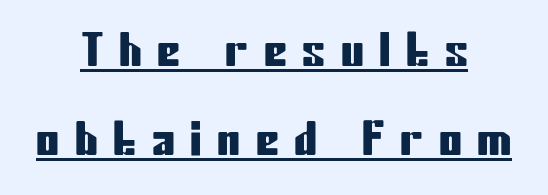
Q: Is the text italic (slanted)? A: No, it is upright.
Q: Is the typeface a serif or a sans-serif typeface? A: Sans-serif.
Q: Is the text underlined? A: Yes.
Q: How is the paragraph aligned? A: Centered.
Q: Is the spacing between letters normal or unusually wide? A: Unusually wide.
Q: Is the spacing between lines tight, normal or loose? A: Loose.
Q: Width (condensed, normal, or wide)? A: Condensed.
Q: Stroke contrast? A: Low.
Q: x-height? A: Medium.
Q: Monospaced? A: No.
